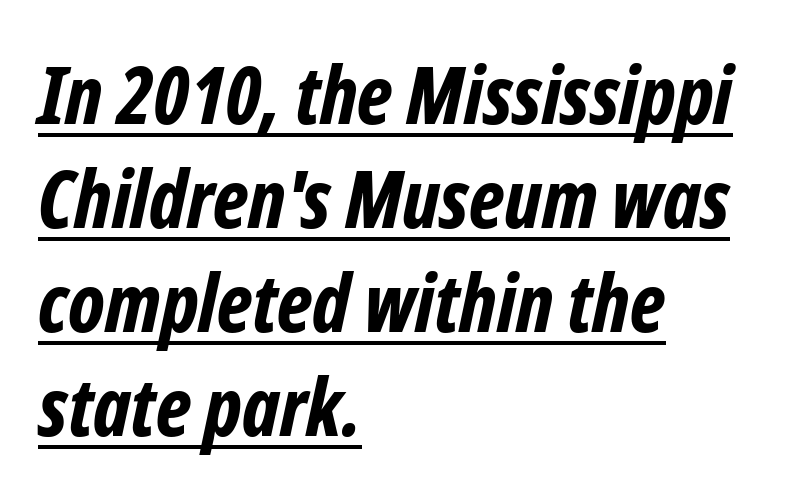
The image shows 80 px bold, condensed type, italic (leaning right); set left-aligned, normal line spacing (1.3x), normal letter spacing, underlined; low stroke contrast and a medium x-height.
